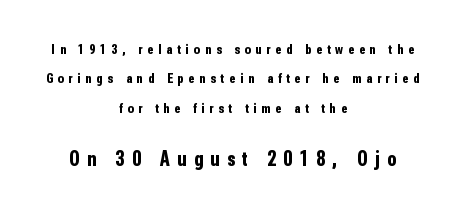
{"italic": "no", "bold": "yes", "underline": "no", "align": "center", "line_spacing": "loose", "line_spacing_ratio": 2.09, "letter_spacing": "wide", "letter_spacing_em": 0.35, "larger_block": "second", "size_ratio": 1.5, "glyph_px": 21}
